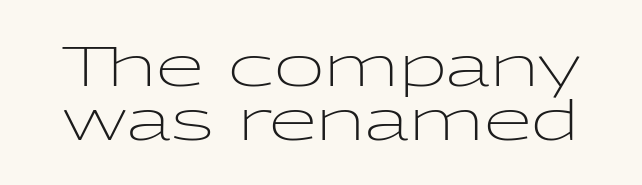
The image shows 55 px light, wide sans-serif type, upright; set tight line spacing (0.98x), normal letter spacing, not underlined; low stroke contrast and a medium x-height.
